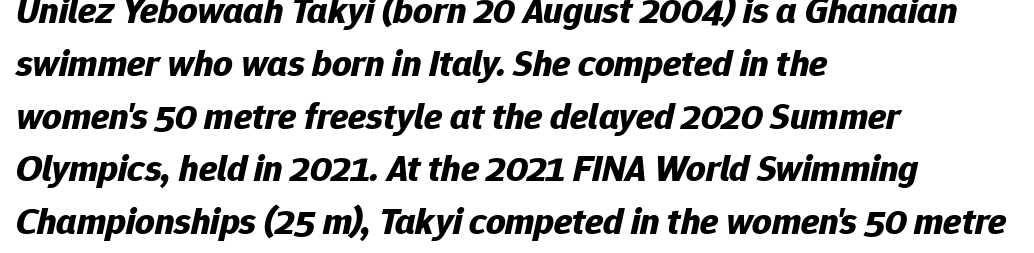
{"italic": "yes", "lean": "right", "slant_degrees": 12, "bold": "yes", "weight": "bold", "width": "normal", "stroke_contrast": "low", "x_height": "medium", "monospaced": "no", "underline": "no", "align": "left", "line_spacing": "normal", "line_spacing_ratio": 1.39, "letter_spacing": "normal", "letter_spacing_em": 0.0, "glyph_px": 38}
